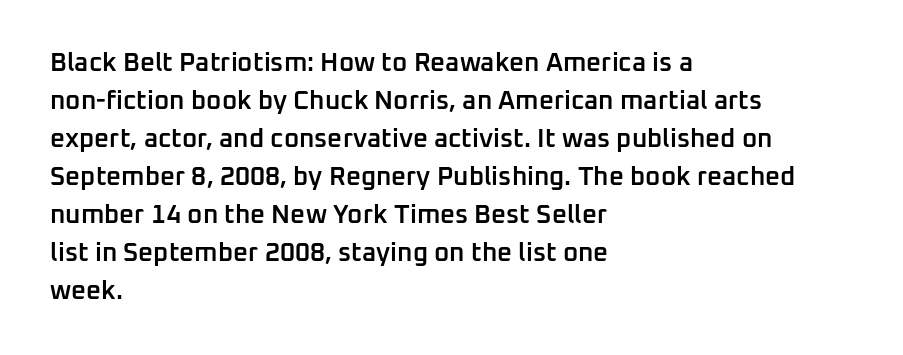
The image shows 26 px text type, upright; set left-aligned, normal line spacing (1.46x), normal letter spacing, not underlined.
